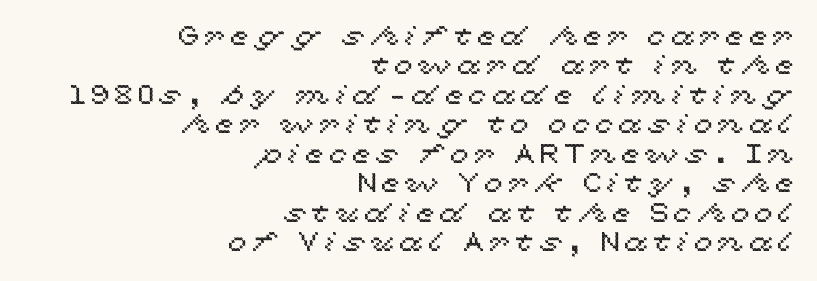
Q: Is the text italic (slanted)? A: Yes.
Q: Is the text underlined? A: No.
Q: How is the paragraph aligned? A: Right-aligned.
Q: Is the spacing between lines tight, normal or loose? A: Tight.
